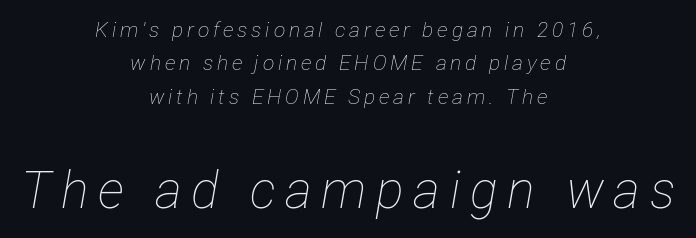
Whoever set this made the second block the dominant, larger element. Do the characters align in a grid? No, the font is proportional. Each stroke keeps to a modest, everyday thickness or less. If you folded the block vertically in half, each line would mirror itself in length. If you drew a line through each stem, it would be angled.
